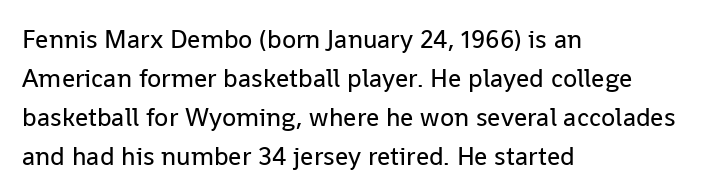
Q: Is the text bold? A: No.
Q: Is the text italic (slanted)? A: No, it is upright.
Q: Is the text underlined? A: No.
Q: How is the paragraph aligned? A: Left-aligned.
Q: Is the spacing between letters normal or unusually wide? A: Normal.
Q: Is the spacing between lines tight, normal or loose? A: Normal.
